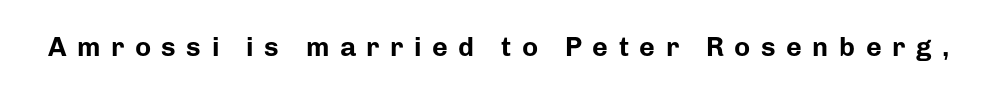
Q: Is the text bold? A: Yes.
Q: Is the text italic (slanted)? A: No, it is upright.
Q: Is the text underlined? A: No.
Q: Is the spacing between letters normal or unusually wide? A: Unusually wide.
